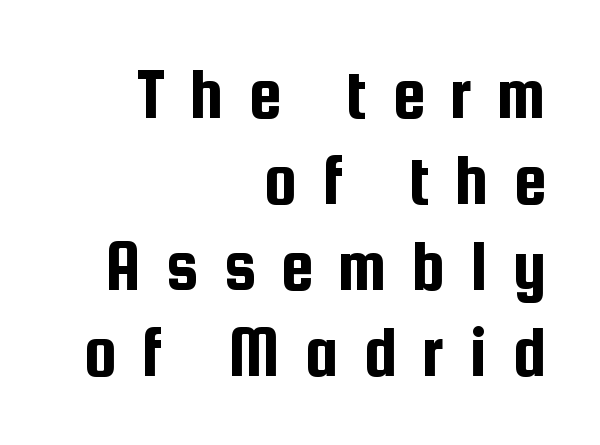
Q: Is the text italic (slanted)? A: No, it is upright.
Q: Is the typeface a serif or a sans-serif typeface? A: Sans-serif.
Q: Is the text underlined? A: No.
Q: How is the paragraph aligned? A: Right-aligned.
Q: Is the spacing between letters normal or unusually wide? A: Unusually wide.
Q: Width (condensed, normal, or wide)? A: Condensed.
Q: Stroke contrast? A: Low.
Q: x-height? A: Medium.
Q: Monospaced? A: No.
